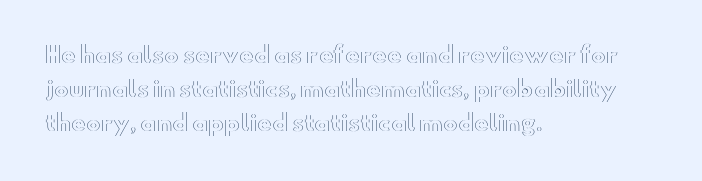
{"italic": "no", "underline": "no", "align": "left", "line_spacing": "normal", "line_spacing_ratio": 1.54, "letter_spacing": "normal", "letter_spacing_em": 0.0, "glyph_px": 22}
